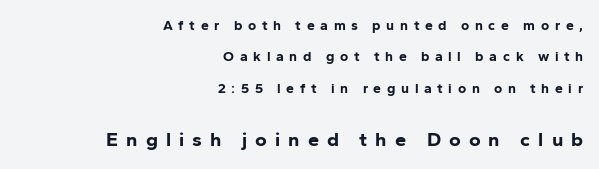
The image shows 20 px bold type, upright; set right-aligned, loose line spacing (2.25x), unusually wide letter spacing (+0.4 em), not underlined; the second (bottom) block is 1.43x larger.
